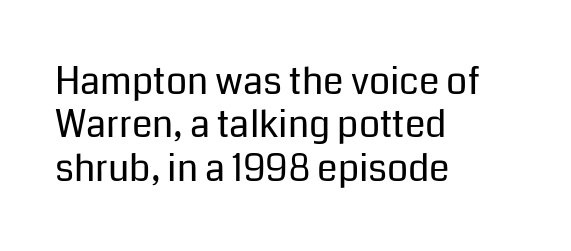
{"serif": "no", "italic": "no", "bold": "no", "weight": "regular", "width": "normal", "stroke_contrast": "low", "x_height": "medium", "monospaced": "no", "underline": "no", "align": "left", "line_spacing_ratio": 1.17, "letter_spacing": "normal", "letter_spacing_em": 0.0, "glyph_px": 37}
